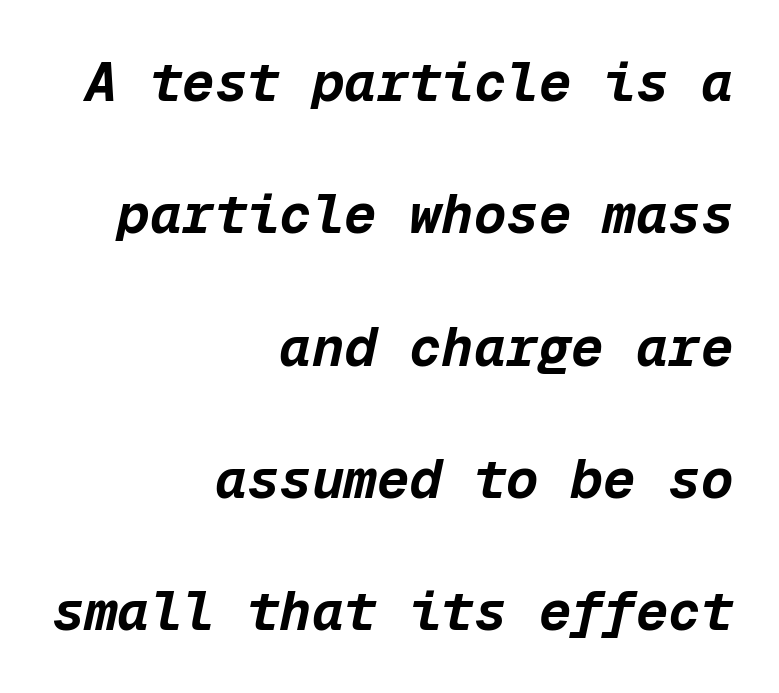
The image shows 54 px bold type, italic (leaning right), monospaced; set right-aligned, loose line spacing (2.45x), normal letter spacing, not underlined; low stroke contrast and a medium x-height.
